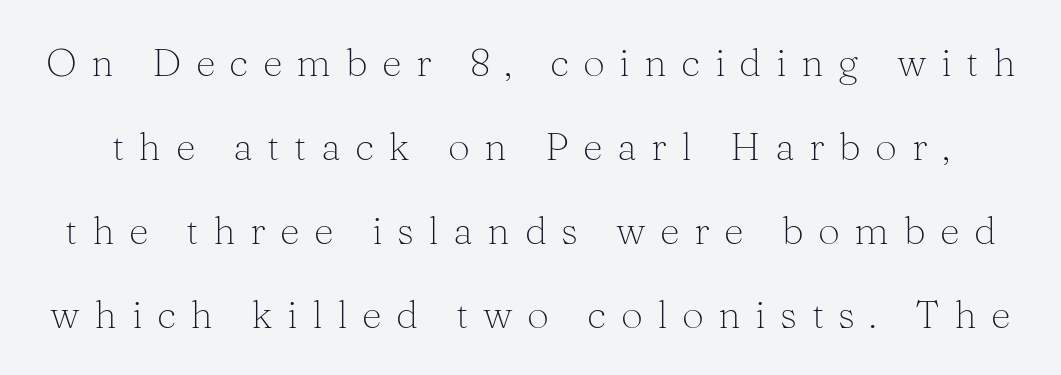
Q: Is the text bold? A: No.
Q: Is the text italic (slanted)? A: No, it is upright.
Q: Is the typeface a serif or a sans-serif typeface? A: Serif.
Q: Is the text underlined? A: No.
Q: Is the spacing between letters normal or unusually wide? A: Unusually wide.
Q: Is the spacing between lines tight, normal or loose? A: Loose.
Q: Width (condensed, normal, or wide)? A: Normal.
Q: Stroke contrast? A: Medium.
Q: x-height? A: Medium.
Q: Monospaced? A: No.
